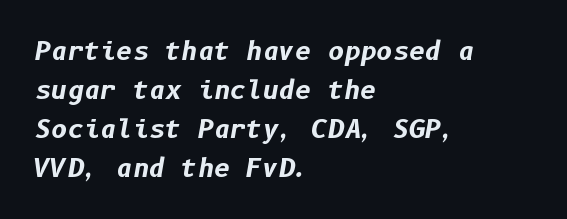
{"italic": "yes", "lean": "right", "slant_degrees": 10, "bold": "yes", "underline": "no", "align": "left", "line_spacing": "normal", "line_spacing_ratio": 1.56, "letter_spacing": "normal", "letter_spacing_em": 0.0, "glyph_px": 25}
